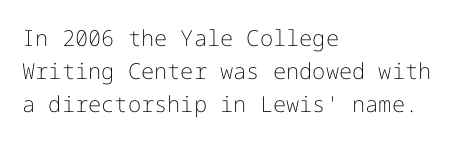
The image shows 22 px text type, upright; set left-aligned, normal line spacing (1.51x), normal letter spacing, not underlined.
